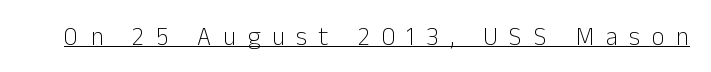
Q: Is the text bold? A: No.
Q: Is the text italic (slanted)? A: No, it is upright.
Q: Is the text underlined? A: Yes.
Q: Is the spacing between letters normal or unusually wide? A: Unusually wide.
